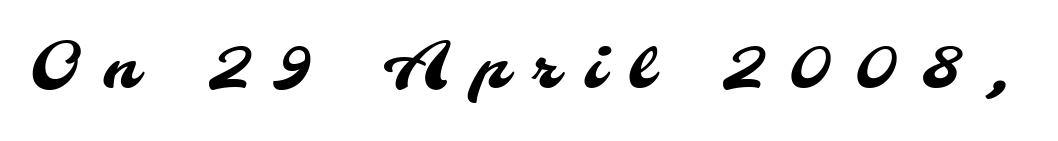
This sample has the flowing, uneven cadence of proportional lettering. Regarding serifs, this sample does without them. The zone under the glyphs is completely vacant. Display-style spreading of the glyphs; the letterfit is very open.
